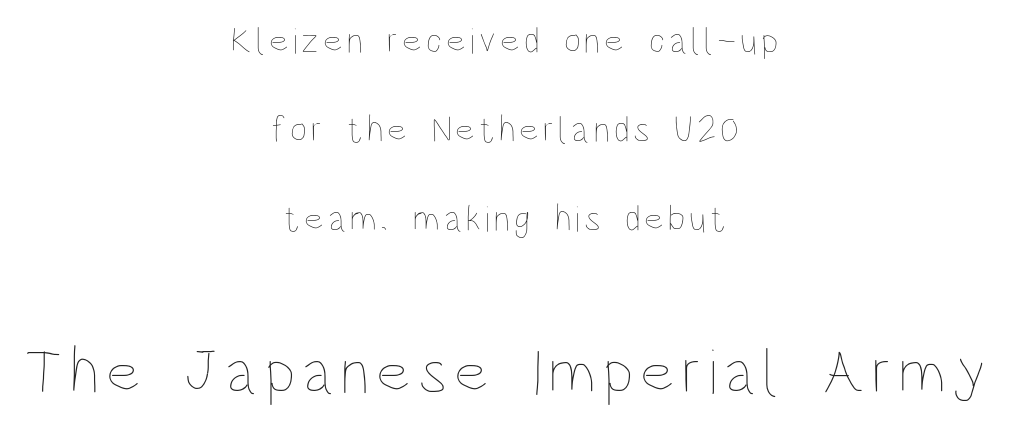
Q: Is the text bold? A: No.
Q: Is the text italic (slanted)? A: No, it is upright.
Q: Is the text underlined? A: No.
Q: How is the paragraph aligned? A: Centered.
Q: Is the spacing between lines tight, normal or loose? A: Loose.
Q: Which block of text is set in a larger size, the first (top) or the second (bottom)? A: The second (bottom) one.
Q: Width (condensed, normal, or wide)? A: Condensed.
Q: Stroke contrast? A: Low.
Q: x-height? A: Large.
Q: Monospaced? A: No.
